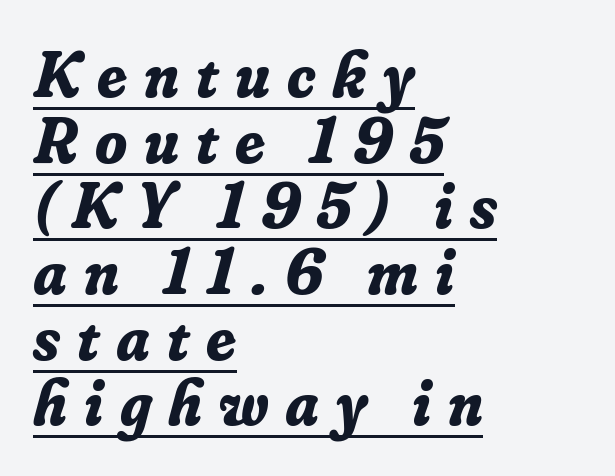
The image shows 65 px bold serif type, italic (leaning right); set left-aligned, tight line spacing (1.01x), unusually wide letter spacing (+0.26 em), underlined; low stroke contrast and a small x-height.
